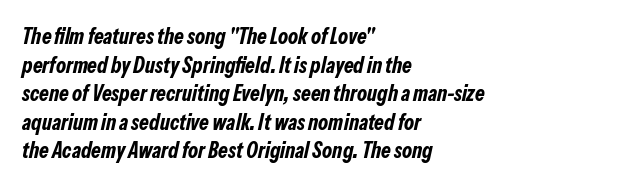
{"italic": "yes", "lean": "right", "slant_degrees": 13, "bold": "yes", "underline": "no", "align": "left", "line_spacing": "normal", "line_spacing_ratio": 1.3, "letter_spacing": "normal", "letter_spacing_em": 0.0, "glyph_px": 22}
